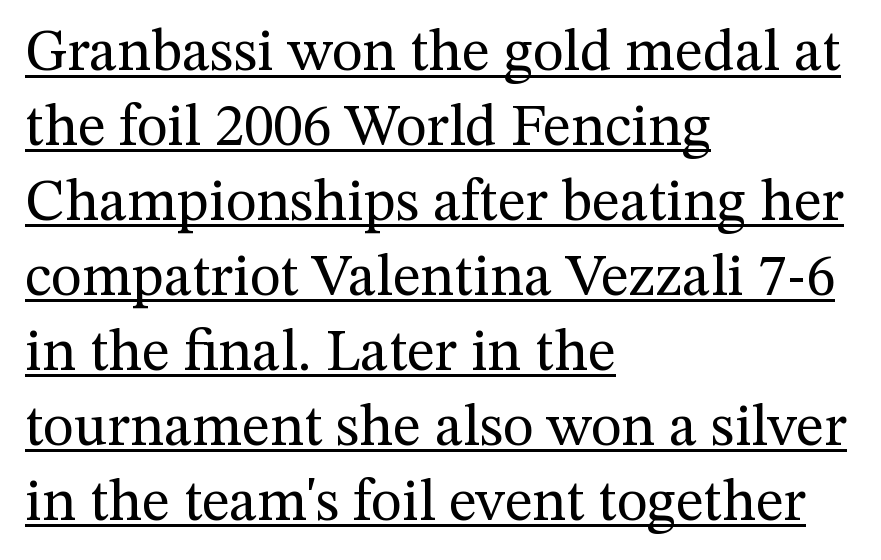
This sample has the flowing, uneven cadence of proportional lettering. Regular leading. Every character sits straight up, as roman type does. This reads as an unemphasized weight, regular at the heaviest.
